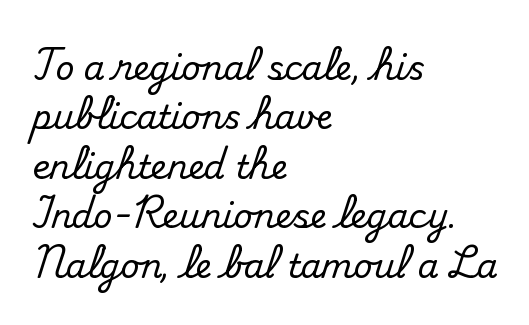
Q: Is the text italic (slanted)? A: Yes.
Q: Is the typeface a serif or a sans-serif typeface? A: Serif.
Q: Is the text underlined? A: No.
Q: How is the paragraph aligned? A: Left-aligned.
Q: Is the spacing between letters normal or unusually wide? A: Normal.
Q: Is the spacing between lines tight, normal or loose? A: Normal.
Q: Width (condensed, normal, or wide)? A: Normal.
Q: Stroke contrast? A: Medium.
Q: x-height? A: Small.
Q: Monospaced? A: No.
